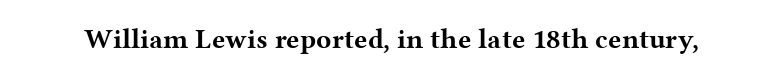
The image shows 28 px bold, wide serif type, upright; set normal letter spacing, not underlined; medium stroke contrast and a medium x-height.
